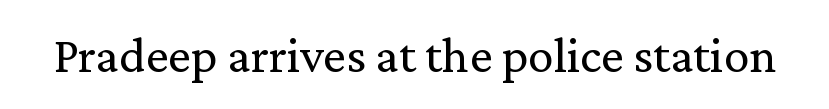
Q: Is the text bold? A: No.
Q: Is the text italic (slanted)? A: No, it is upright.
Q: Is the typeface a serif or a sans-serif typeface? A: Serif.
Q: Is the text underlined? A: No.
Q: Is the spacing between letters normal or unusually wide? A: Normal.
Q: Width (condensed, normal, or wide)? A: Normal.
Q: Stroke contrast? A: Low.
Q: x-height? A: Medium.
Q: Monospaced? A: No.
